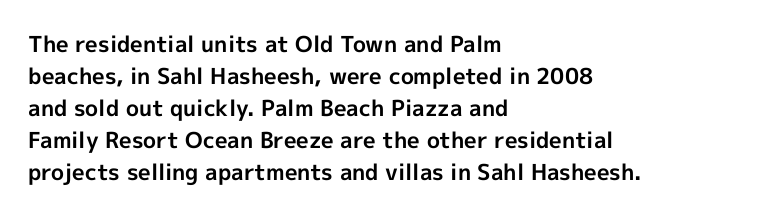
Q: Is the text bold? A: Yes.
Q: Is the text italic (slanted)? A: No, it is upright.
Q: Is the text underlined? A: No.
Q: How is the paragraph aligned? A: Left-aligned.
Q: Is the spacing between letters normal or unusually wide? A: Normal.
Q: Is the spacing between lines tight, normal or loose? A: Normal.
